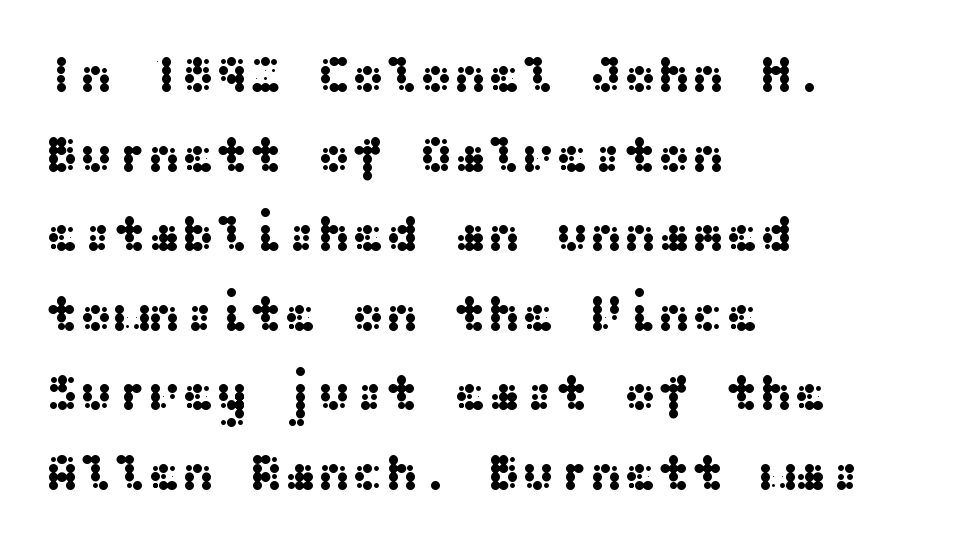
The image shows 51 px wide sans-serif type, upright; set left-aligned, normal line spacing (1.56x), normal letter spacing, not underlined; medium stroke contrast and a medium x-height.
